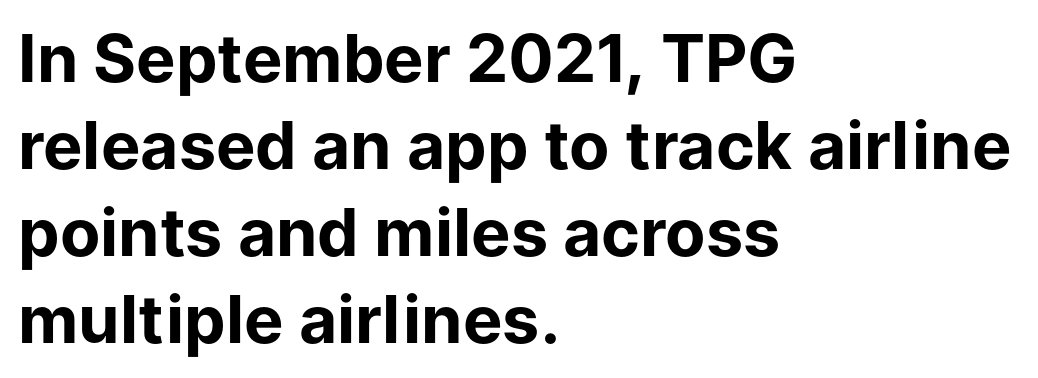
Honestly, the letter spacing is just normal — you wouldn't notice it. The lettering stays uniformly vertical, giving the passage a roman look. This block has exactly the height ordinary leading produces. The strokes are fattened all the way to bold. Unlike a traditional serif, this face leaves its strokes unadorned.
